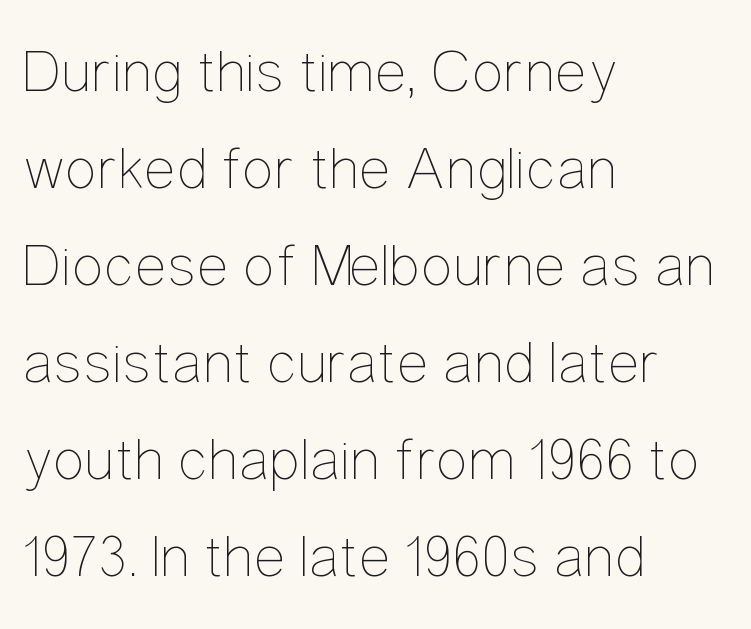
Varying glyph widths throughout — classic text-font behaviour. The typesetter chose a ragged-right arrangement here. Stroke mass is kept to a normal reading level or below. The space directly below the letters is spotless. Observe the ordinary spacing: letters are neighbours, not strangers.
